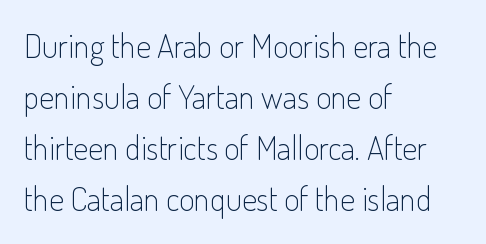
{"serif": "no", "italic": "no", "bold": "no", "weight": "light", "width": "condensed", "stroke_contrast": "low", "x_height": "small", "monospaced": "no", "underline": "no", "align": "left", "line_spacing": "normal", "line_spacing_ratio": 1.55, "letter_spacing": "normal", "letter_spacing_em": 0.0, "glyph_px": 33}
